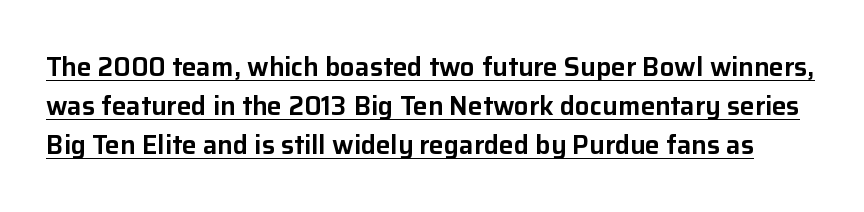
The image shows 26 px text type, upright; set normal line spacing (1.5x), normal letter spacing, underlined.
